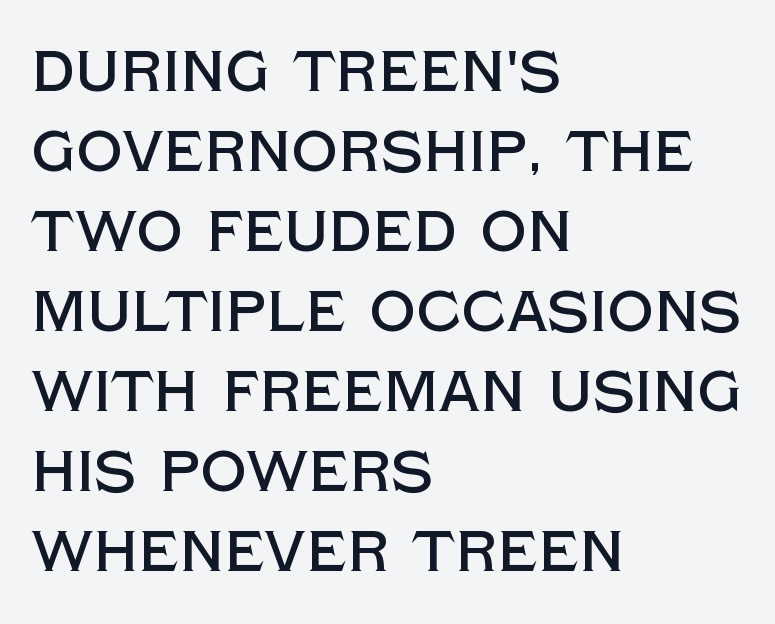
{"serif": "no", "italic": "no", "width": "normal", "x_height": "large", "monospaced": "no", "underline": "no", "align": "left", "line_spacing": "normal", "line_spacing_ratio": 1.38, "letter_spacing": "normal", "letter_spacing_em": 0.0, "glyph_px": 58}
